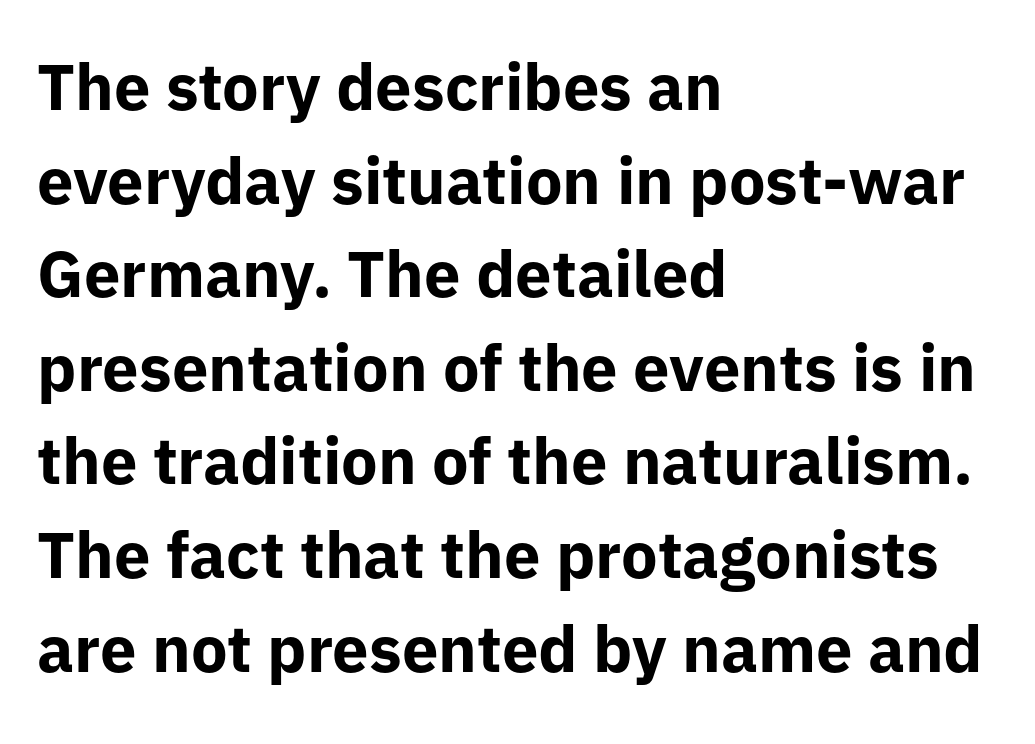
The image shows 65 px bold sans-serif type, upright; set left-aligned, normal line spacing (1.44x), normal letter spacing, not underlined; low stroke contrast and a medium x-height.
